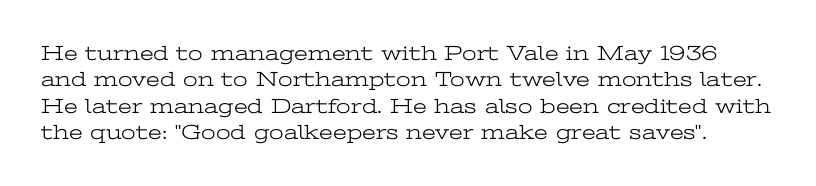
The image shows 21 px text type, upright; set normal line spacing (1.26x), normal letter spacing, not underlined.
